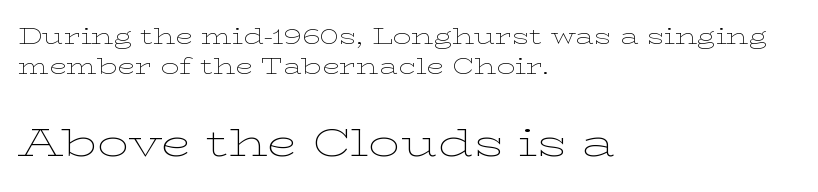
{"serif": "yes", "italic": "no", "bold": "no", "weight": "thin", "width": "wide", "stroke_contrast": "low", "x_height": "medium", "monospaced": "no", "underline": "no", "align": "left", "line_spacing": "normal", "line_spacing_ratio": 1.31, "letter_spacing": "normal", "letter_spacing_em": 0.0, "larger_block": "second", "size_ratio": 1.74, "glyph_px": 40}
